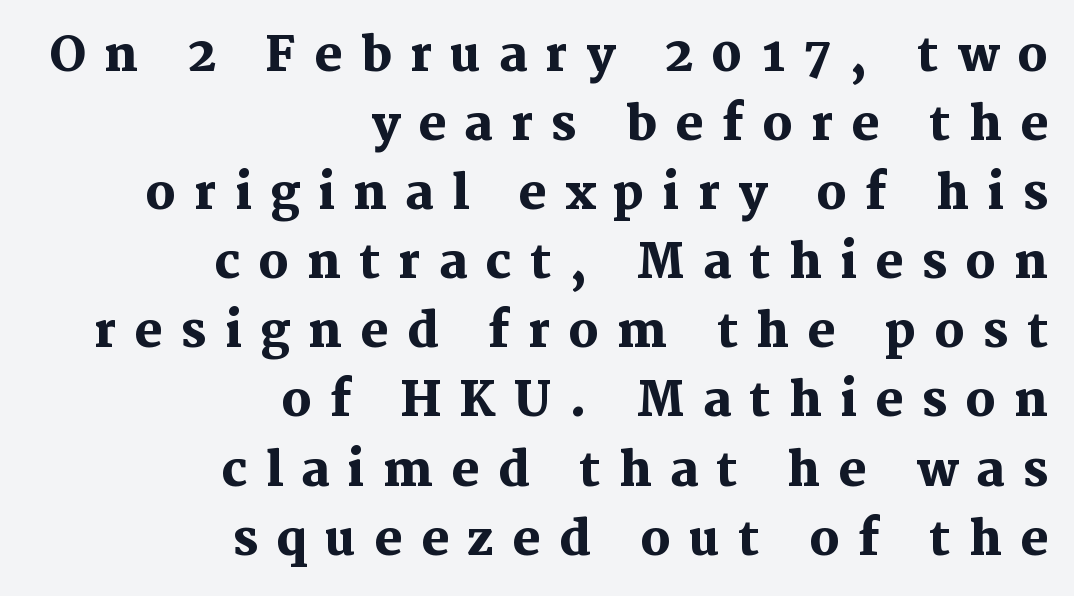
The image shows 47 px heavy serif type, upright; set right-aligned, normal line spacing (1.47x), unusually wide letter spacing (+0.39 em), not underlined; medium stroke contrast and a medium x-height.
